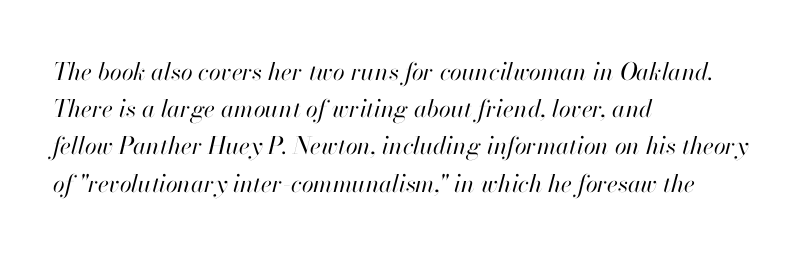
Q: Is the text bold? A: No.
Q: Is the text italic (slanted)? A: Yes, it leans right by about 13 degrees.
Q: Is the text underlined? A: No.
Q: How is the paragraph aligned? A: Left-aligned.
Q: Is the spacing between letters normal or unusually wide? A: Normal.
Q: Is the spacing between lines tight, normal or loose? A: Normal.
